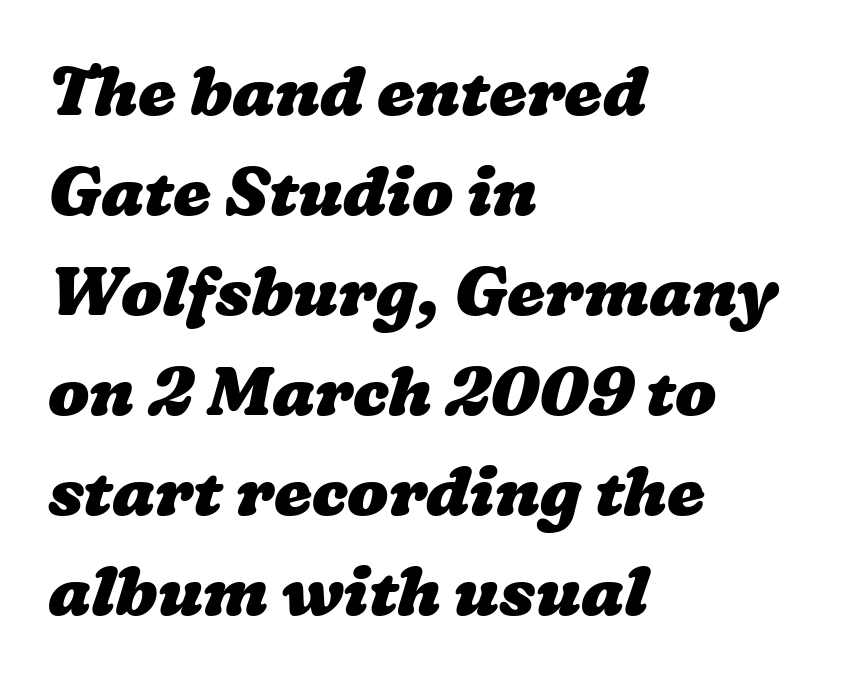
The image shows 68 px heavy, wide type; set left-aligned, normal line spacing (1.47x), normal letter spacing, not underlined; low stroke contrast and a medium x-height.
